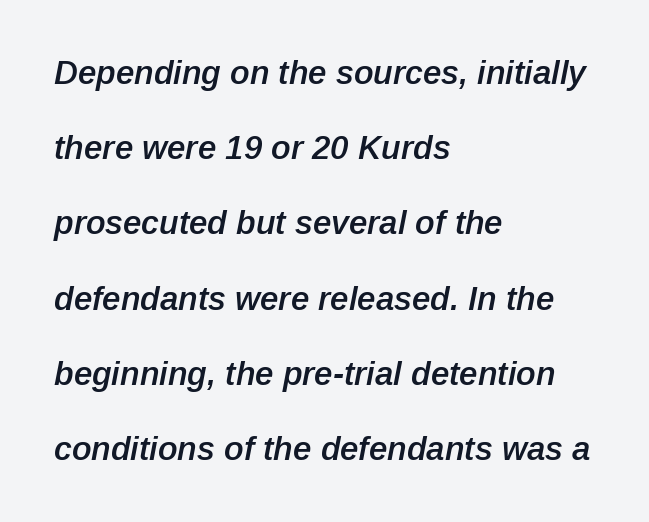
The image shows 33 px semibold type, italic (leaning right); set left-aligned, loose line spacing (2.28x), normal letter spacing, not underlined; low stroke contrast and a medium x-height.
